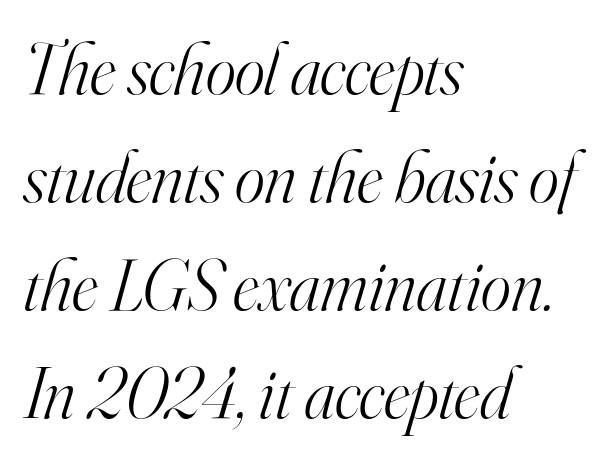
The image shows 72 px light serif type, italic (leaning right); set left-aligned, normal line spacing (1.5x), normal letter spacing, not underlined; high stroke contrast and a small x-height.
